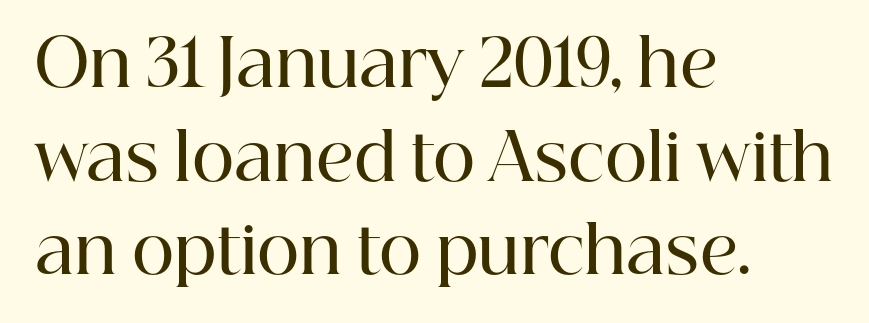
Q: Is the text bold? A: Semi-bold.
Q: Is the text italic (slanted)? A: No, it is upright.
Q: Is the typeface a serif or a sans-serif typeface? A: Serif.
Q: Is the text underlined? A: No.
Q: How is the paragraph aligned? A: Left-aligned.
Q: Is the spacing between letters normal or unusually wide? A: Normal.
Q: Is the spacing between lines tight, normal or loose? A: Normal.
Q: Width (condensed, normal, or wide)? A: Normal.
Q: Stroke contrast? A: High.
Q: x-height? A: Medium.
Q: Monospaced? A: No.
